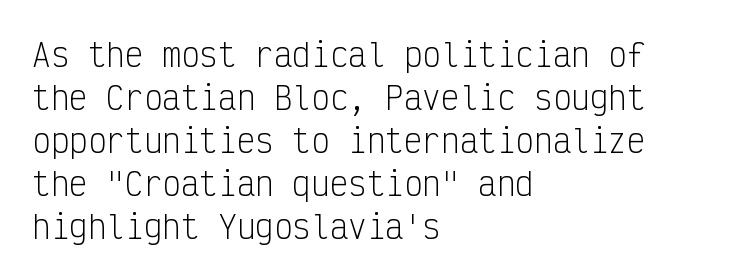
Q: Is the text bold? A: No.
Q: Is the text italic (slanted)? A: No, it is upright.
Q: Is the typeface a serif or a sans-serif typeface? A: Sans-serif.
Q: Is the text underlined? A: No.
Q: How is the paragraph aligned? A: Left-aligned.
Q: Is the spacing between letters normal or unusually wide? A: Normal.
Q: Is the spacing between lines tight, normal or loose? A: Normal.
Q: Width (condensed, normal, or wide)? A: Condensed.
Q: Stroke contrast? A: Low.
Q: x-height? A: Medium.
Q: Monospaced? A: Yes.
